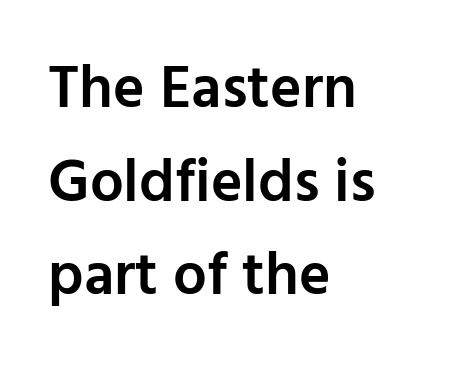
Q: Is the text bold? A: Semi-bold.
Q: Is the text italic (slanted)? A: No, it is upright.
Q: Is the typeface a serif or a sans-serif typeface? A: Sans-serif.
Q: Is the text underlined? A: No.
Q: How is the paragraph aligned? A: Left-aligned.
Q: Is the spacing between letters normal or unusually wide? A: Normal.
Q: Is the spacing between lines tight, normal or loose? A: Normal.
Q: Width (condensed, normal, or wide)? A: Normal.
Q: Stroke contrast? A: Low.
Q: x-height? A: Medium.
Q: Monospaced? A: No.
